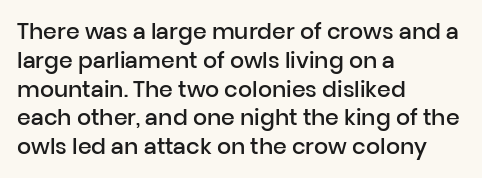
Left-aligned paragraph, ragged on the right. This sample uses plain, unmodified letter spacing. The lettering holds an erect, upright posture throughout. Underlining? Definitely not there. Students, this is semibold: more ink than regular, less than bold.
